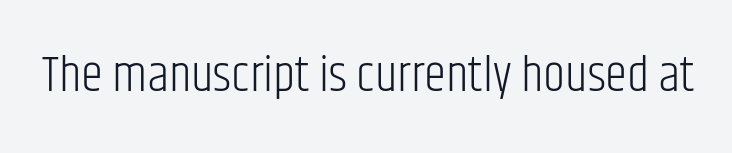
The image shows 50 px light, condensed sans-serif type, upright; set normal letter spacing, not underlined; low stroke contrast and a large x-height.
